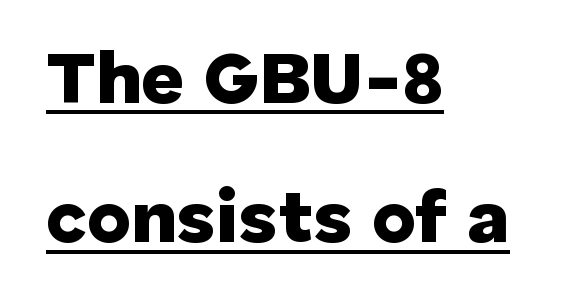
You'd pick this weight for a headline — it's a proper bold. The letters stand upright; this is a roman face. Compared with a centered layout, this one pins lines to the left instead. Character widths vary here, with narrow letters taking less room than wide ones. A typesetter would label this face a sans. Caption: standard tracking, unaltered.
